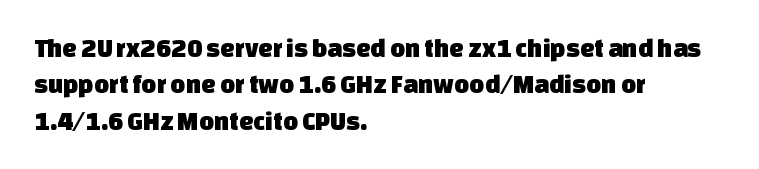
Descenders are the only things crossing below the line. The space between consecutive lines is moderate. Reading down the block, your eye returns to a fixed left position each line. Look at the tracking — it's just the regular setting, nothing added.
